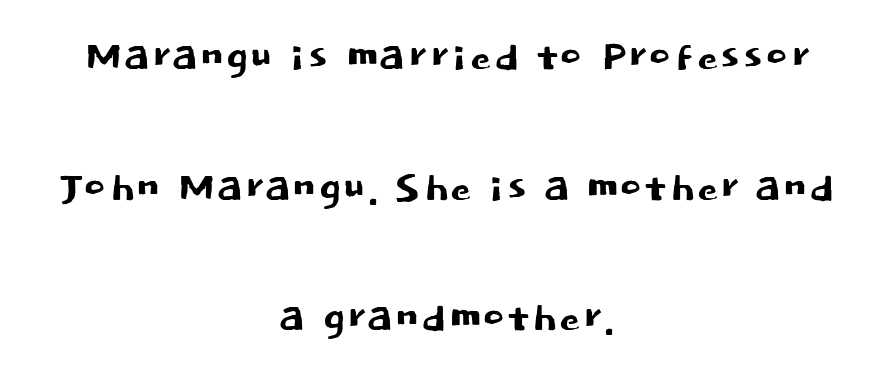
{"serif": "no", "italic": "no", "width": "normal", "stroke_contrast": "low", "x_height": "large", "monospaced": "no", "underline": "no", "align": "center", "line_spacing": "loose", "line_spacing_ratio": 2.42, "letter_spacing": "normal", "letter_spacing_em": 0.0, "glyph_px": 54}
